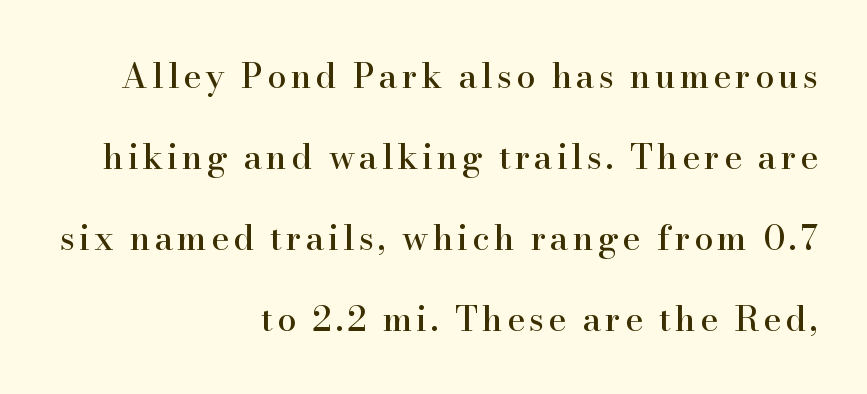
{"serif": "yes", "italic": "no", "width": "normal", "stroke_contrast": "high", "x_height": "small", "monospaced": "no", "underline": "no", "align": "right", "line_spacing": "loose", "line_spacing_ratio": 2.38, "glyph_px": 34}
